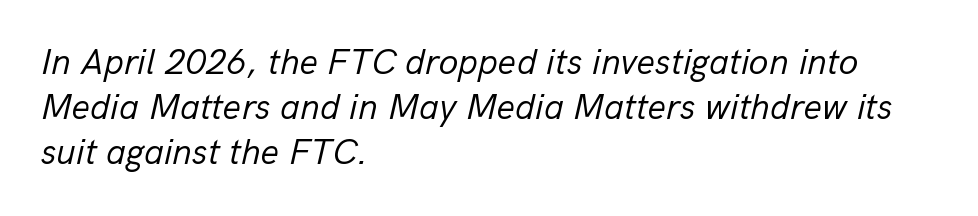
Q: Is the text bold? A: No.
Q: Is the text italic (slanted)? A: Yes, it leans right by about 13 degrees.
Q: Is the text underlined? A: No.
Q: How is the paragraph aligned? A: Left-aligned.
Q: Is the spacing between letters normal or unusually wide? A: Normal.
Q: Is the spacing between lines tight, normal or loose? A: Normal.
Q: Width (condensed, normal, or wide)? A: Normal.
Q: Stroke contrast? A: Low.
Q: x-height? A: Medium.
Q: Monospaced? A: No.
